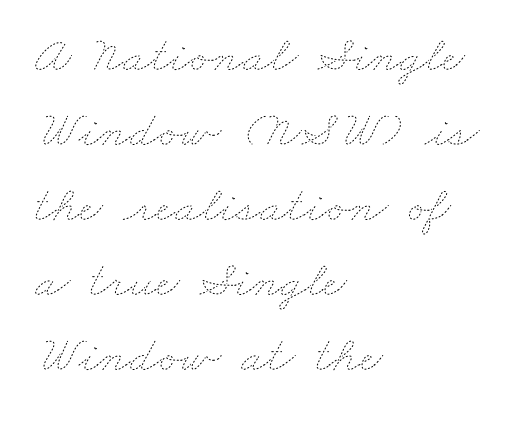
In terms of letterspacing, this is plain default setting. The typeface has the unassuming heft of standard copy or less. Leading: standard. Character widths vary here, with narrow letters taking less room than wide ones. The paragraph has a hard left edge and a soft right edge. Unmarked baselines from the first word to the last.
